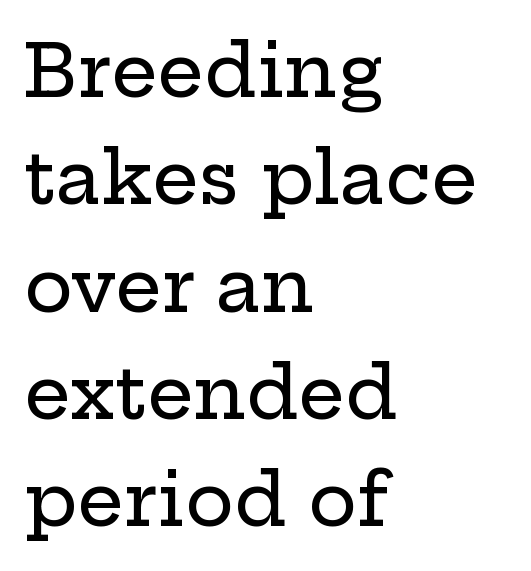
{"serif": "yes", "italic": "no", "width": "wide", "stroke_contrast": "low", "x_height": "medium", "monospaced": "no", "underline": "no", "align": "left", "line_spacing": "normal", "line_spacing_ratio": 1.47, "letter_spacing": "normal", "letter_spacing_em": 0.0, "glyph_px": 73}
